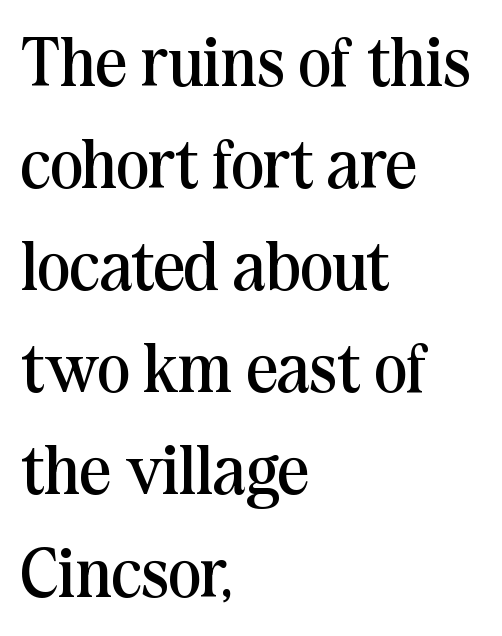
{"serif": "yes", "italic": "no", "bold": "no", "weight": "regular", "width": "normal", "stroke_contrast": "medium", "x_height": "medium", "monospaced": "no", "underline": "no", "align": "left", "line_spacing": "normal", "line_spacing_ratio": 1.48, "letter_spacing": "normal", "letter_spacing_em": 0.0, "glyph_px": 69}
